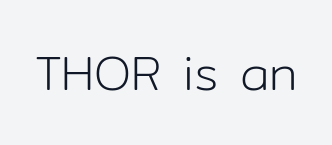
There is no visible air inserted between adjacent glyphs. The face used here is a sans, in the tradition of grotesques and geometrics. The letters advance in unequal steps, a hallmark of proportional type. Clear beneath every line of the passage.
